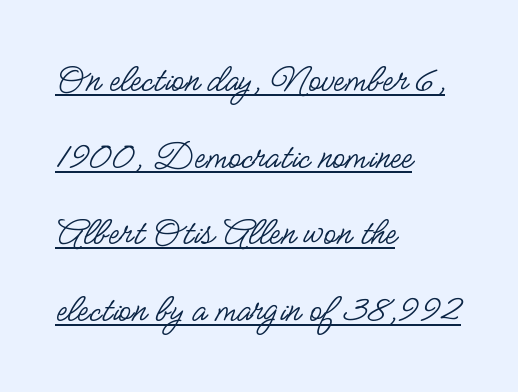
Varying glyph widths throughout — classic text-font behaviour. Each word holds together tightly as a unit, with standard inter-letter gaps. The font family rendered here belongs to the sans-serif group. Heaviness? Minimal to ordinary, like unemphasized prose.
